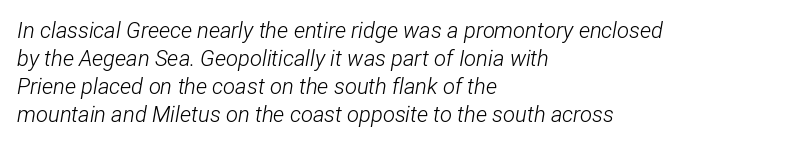
{"italic": "yes", "lean": "right", "slant_degrees": 12, "bold": "no", "underline": "no", "align": "left", "line_spacing": "normal", "line_spacing_ratio": 1.27, "letter_spacing": "normal", "letter_spacing_em": 0.0, "glyph_px": 22}
